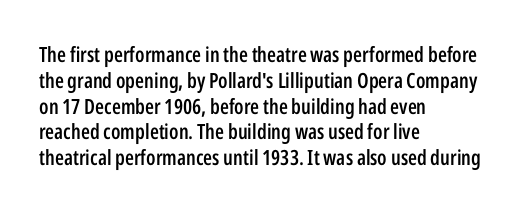
The image shows 21 px text type, upright; set left-aligned, line spacing 1.23x, normal letter spacing, not underlined.
